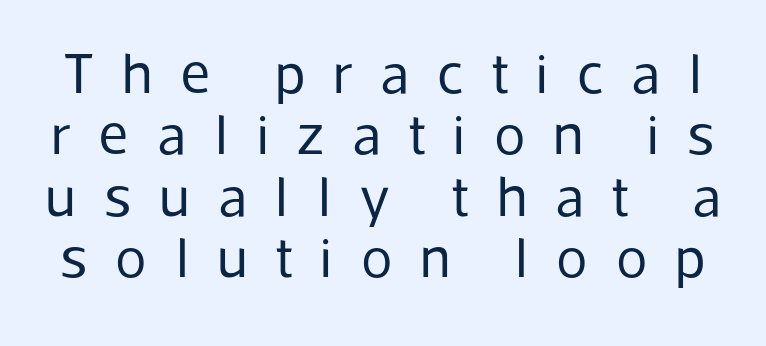
The image shows 58 px regular-weight sans-serif type, upright; set tight line spacing (1.06x), unusually wide letter spacing (+0.48 em), not underlined; low stroke contrast and a medium x-height.
